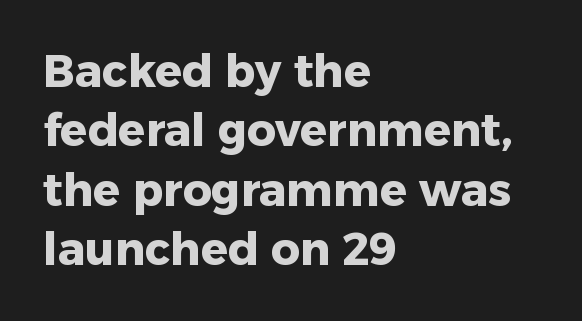
Q: Is the text bold? A: Yes.
Q: Is the text italic (slanted)? A: No, it is upright.
Q: Is the typeface a serif or a sans-serif typeface? A: Sans-serif.
Q: Is the text underlined? A: No.
Q: How is the paragraph aligned? A: Left-aligned.
Q: Is the spacing between letters normal or unusually wide? A: Normal.
Q: Is the spacing between lines tight, normal or loose? A: Normal.
Q: Width (condensed, normal, or wide)? A: Normal.
Q: Stroke contrast? A: Low.
Q: x-height? A: Medium.
Q: Monospaced? A: No.
